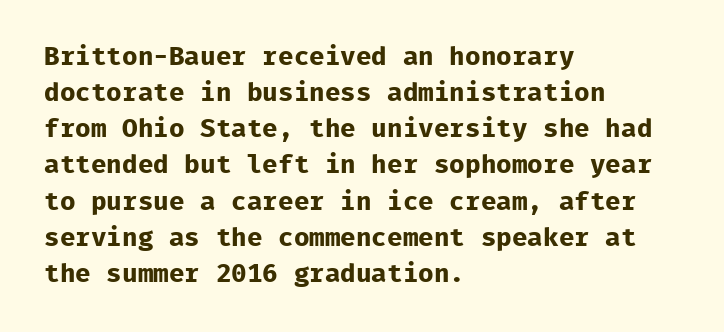
The image shows 26 px bold type, upright; set left-aligned, normal line spacing (1.39x), normal letter spacing, not underlined.
